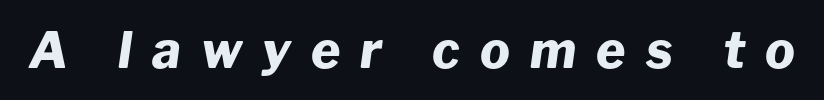
Q: Is the text bold? A: Yes.
Q: Is the text italic (slanted)? A: Yes, it leans right by about 8 degrees.
Q: Is the text underlined? A: No.
Q: Is the spacing between letters normal or unusually wide? A: Unusually wide.
Q: Width (condensed, normal, or wide)? A: Normal.
Q: Stroke contrast? A: Low.
Q: x-height? A: Medium.
Q: Monospaced? A: No.
